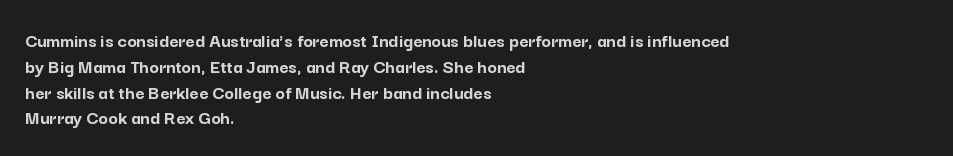
The image shows 20 px bold type, upright; set left-aligned, normal line spacing (1.29x), normal letter spacing, not underlined.
